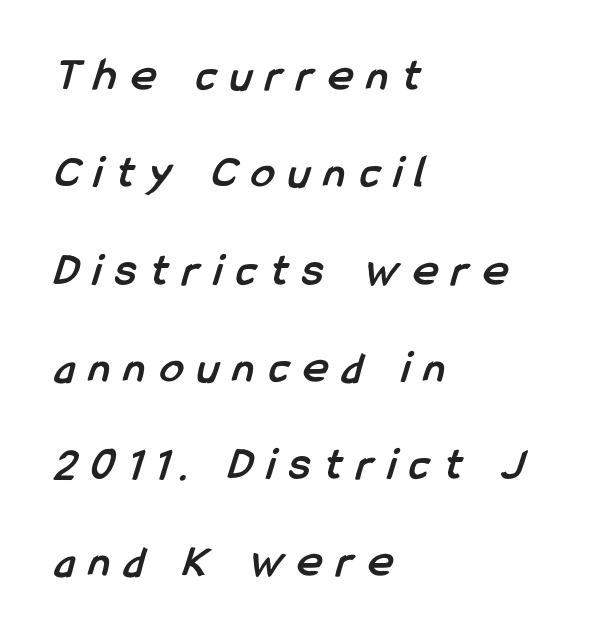
Airy leading. Pretty heavy lettering here — definitely bold. I'd call this a sans setting — the letters go barefoot. Check under the words: just untouched page. The text block is weighted toward the left margin, trailing off unevenly rightward.
